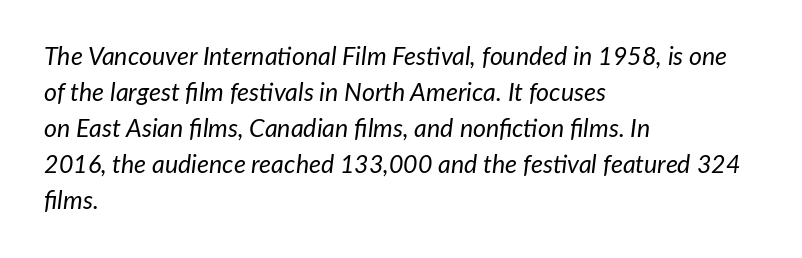
{"italic": "yes", "lean": "right", "slant_degrees": 7, "bold": "no", "underline": "no", "align": "left", "line_spacing": "normal", "line_spacing_ratio": 1.44, "letter_spacing": "normal", "letter_spacing_em": 0.0, "glyph_px": 25}
